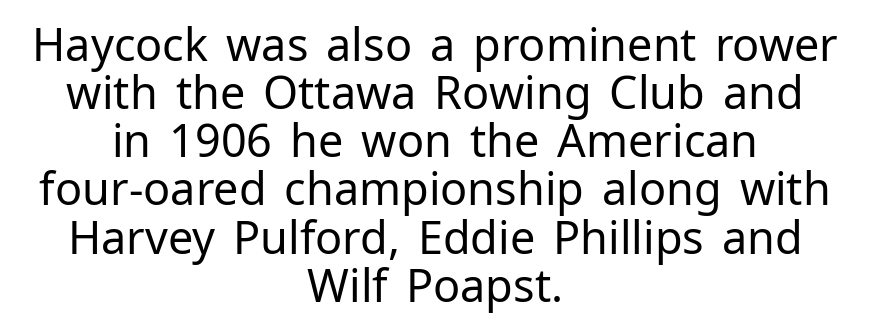
The image shows 45 px regular-weight sans-serif type, upright; set centered, tight line spacing (1.07x), normal letter spacing, not underlined; low stroke contrast and a medium x-height.
